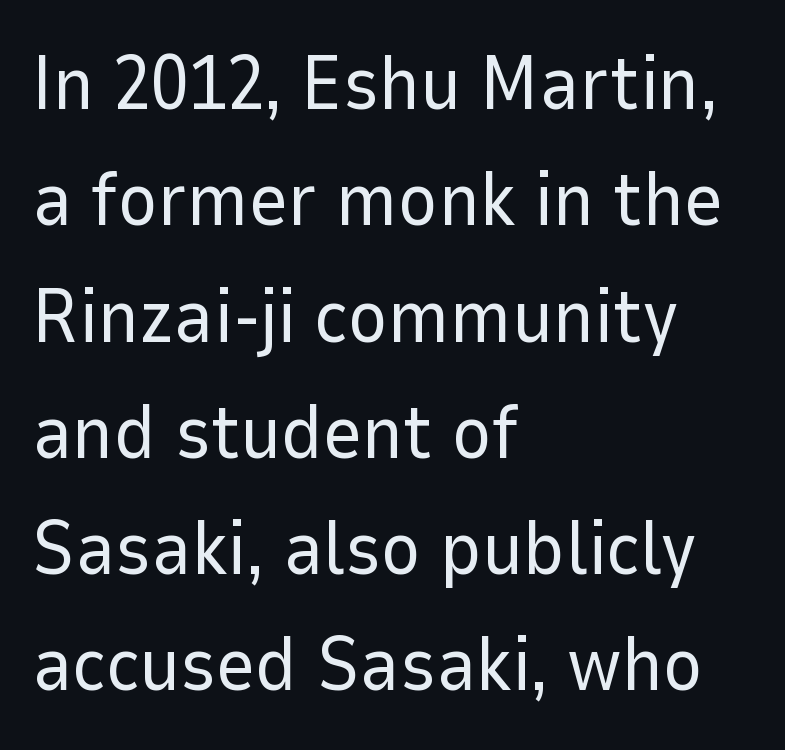
{"serif": "no", "italic": "no", "bold": "no", "weight": "regular", "width": "normal", "stroke_contrast": "low", "x_height": "medium", "monospaced": "no", "underline": "no", "align": "left", "line_spacing": "normal", "line_spacing_ratio": 1.53, "letter_spacing": "normal", "letter_spacing_em": 0.0, "glyph_px": 76}
